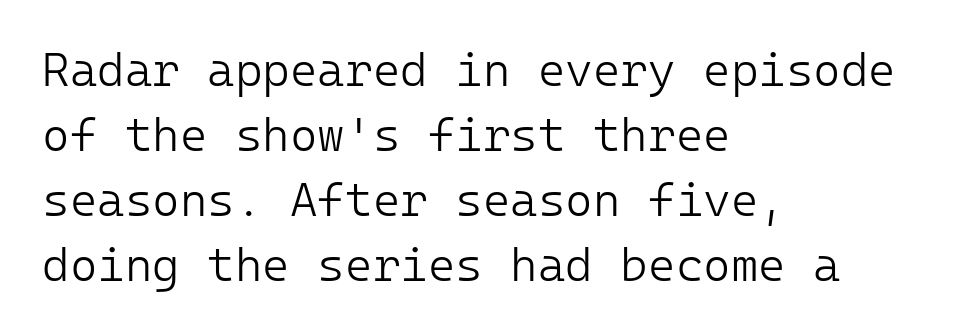
This is roman type, the default non-slanted kind. Each line starts at the same left margin while the right side varies. Unlike a traditional serif, this face leaves its strokes unadorned. Quick note: underline off. Caption: face not bold, strokes unweighted. Evenly set lines give the paragraph a standard silhouette.
